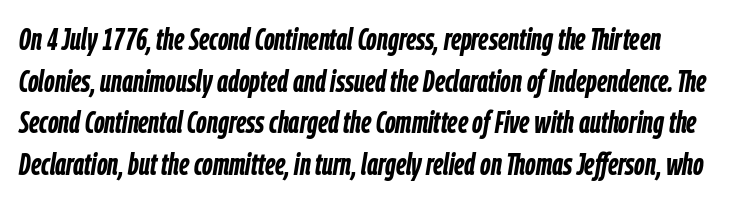
A typesetter would call this proportional, since set widths differ per character. Is there much room between lines? A standard amount, neither cramped nor airy. The lines in this sample share a left origin and differ only in where they stop. How heavy is the stroke? Heavy — this is a bold. The letters are slanted; this is an italic face.
